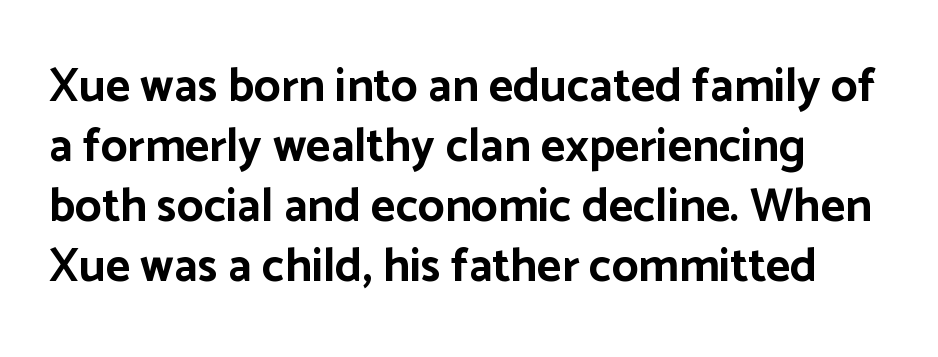
The image shows 47 px bold sans-serif type, upright; set normal line spacing (1.28x), normal letter spacing, not underlined; low stroke contrast and a medium x-height.
